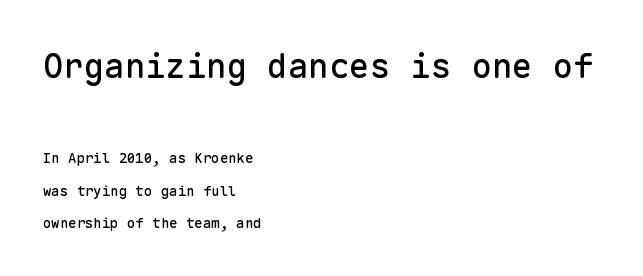
The image shows 34 px sans-serif type, upright, monospaced; set left-aligned, loose line spacing (2.3x), normal letter spacing, not underlined; the first (top) block is 2.43x larger; low stroke contrast and a medium x-height.
